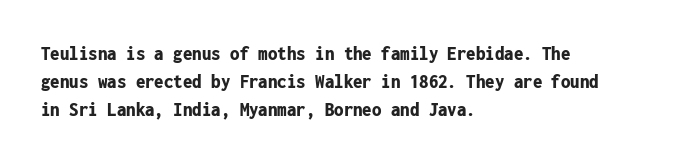
Anything drawn beneath the words? Only blank space. Evenly set lines give the paragraph a standard silhouette. In CSS terms this would be text-align: left. The font's upright variant was chosen for this text. Strokes here are thick enough to call this a true bold.
